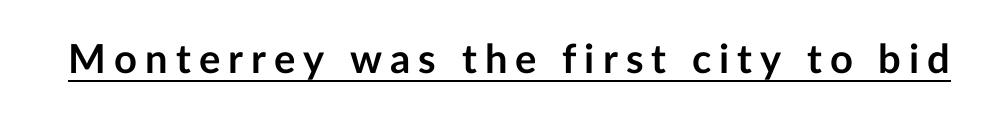
{"serif": "no", "italic": "no", "bold": "yes", "weight": "semibold", "width": "normal", "stroke_contrast": "low", "x_height": "medium", "monospaced": "no", "underline": "yes", "letter_spacing": "wide", "letter_spacing_em": 0.2, "glyph_px": 40}
